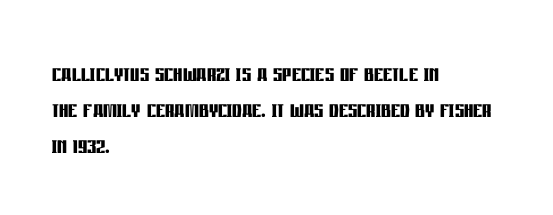
These lines were composed using upright roman letters. If you measured baseline to baseline, you'd find a middling distance. Proportional: the letters do not fall into vertical columns. The type family on display is of the sans-serif kind. Its strokes are broad and dark, the hallmark of bold type.
